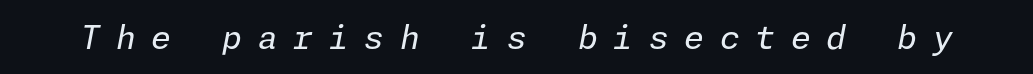
Descender tails drop into unmarked territory. Posture: slanted. The typesetting does not lean heavy: it is not bold. This sample uses expanded letter spacing, leaving extra air between glyphs.
